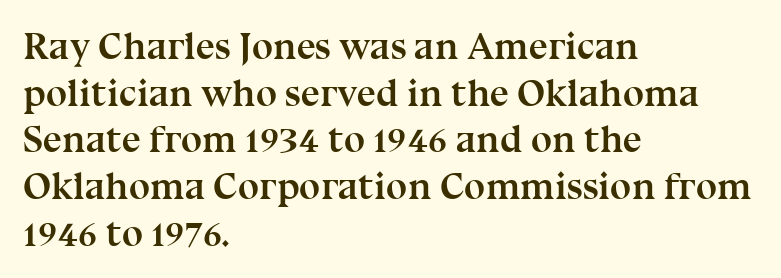
Q: Is the text bold? A: Yes.
Q: Is the text italic (slanted)? A: No, it is upright.
Q: Is the typeface a serif or a sans-serif typeface? A: Serif.
Q: Is the text underlined? A: No.
Q: How is the paragraph aligned? A: Left-aligned.
Q: Is the spacing between letters normal or unusually wide? A: Normal.
Q: Width (condensed, normal, or wide)? A: Normal.
Q: Stroke contrast? A: Medium.
Q: x-height? A: Medium.
Q: Monospaced? A: No.
